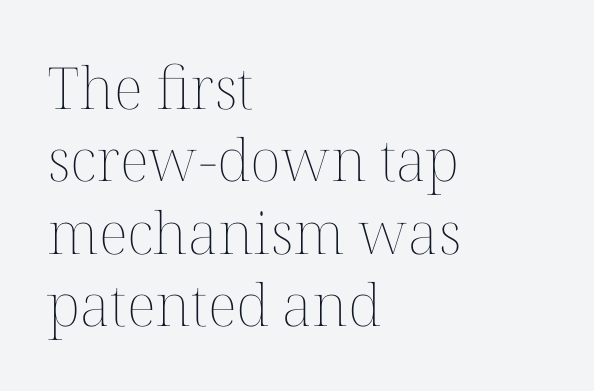
{"italic": "no", "bold": "no", "weight": "thin", "width": "normal", "stroke_contrast": "medium", "x_height": "medium", "monospaced": "no", "underline": "no", "align": "left", "line_spacing": "normal", "line_spacing_ratio": 1.25, "letter_spacing": "normal", "letter_spacing_em": 0.0, "glyph_px": 58}
